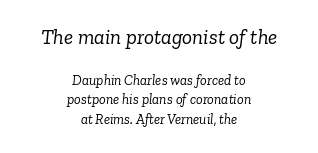
Q: Is the text bold? A: No.
Q: Is the text italic (slanted)? A: Yes, it leans right by about 6 degrees.
Q: Is the text underlined? A: No.
Q: How is the paragraph aligned? A: Centered.
Q: Is the spacing between letters normal or unusually wide? A: Normal.
Q: Is the spacing between lines tight, normal or loose? A: Normal.
Q: Which block of text is set in a larger size, the first (top) or the second (bottom)? A: The first (top) one.
